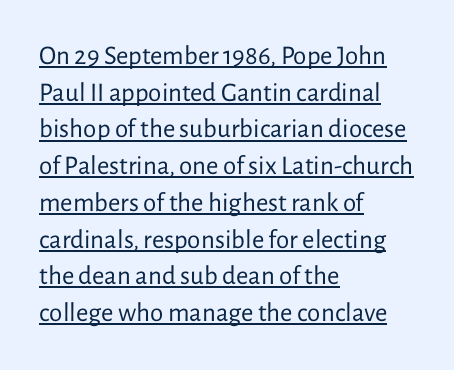
{"italic": "no", "bold": "no", "underline": "yes", "align": "left", "line_spacing": "normal", "line_spacing_ratio": 1.36, "letter_spacing": "normal", "letter_spacing_em": 0.0, "glyph_px": 27}
